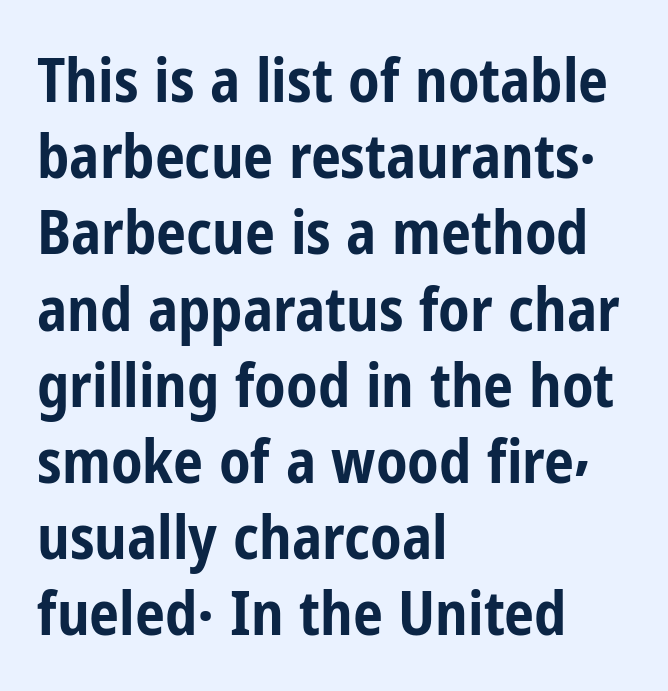
The image shows 60 px bold, condensed sans-serif type, upright; set left-aligned, normal line spacing (1.27x), normal letter spacing, not underlined; low stroke contrast and a medium x-height.
